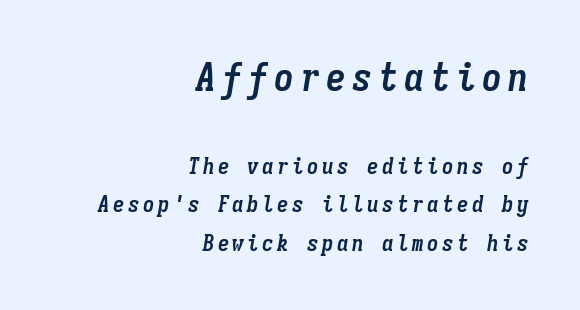
{"italic": "yes", "lean": "right", "slant_degrees": 9, "bold": "yes", "weight": "semibold", "width": "condensed", "stroke_contrast": "low", "x_height": "medium", "monospaced": "yes", "underline": "no", "align": "right", "line_spacing": "normal", "line_spacing_ratio": 1.67, "larger_block": "first", "size_ratio": 1.74, "glyph_px": 40}
